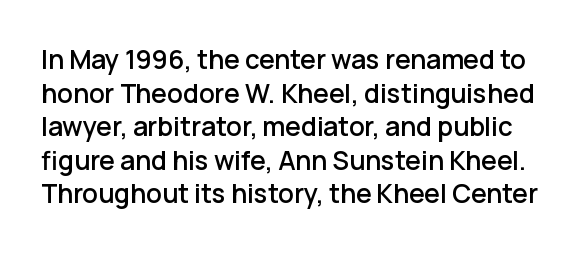
{"italic": "no", "underline": "no", "line_spacing": "normal", "line_spacing_ratio": 1.29, "letter_spacing": "normal", "letter_spacing_em": 0.0, "glyph_px": 26}
